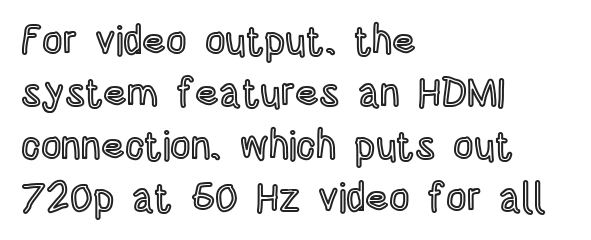
Q: Is the text italic (slanted)? A: No, it is upright.
Q: Is the text underlined? A: No.
Q: How is the paragraph aligned? A: Left-aligned.
Q: Is the spacing between letters normal or unusually wide? A: Normal.
Q: Is the spacing between lines tight, normal or loose? A: Normal.
Q: Width (condensed, normal, or wide)? A: Condensed.
Q: x-height? A: Large.
Q: Monospaced? A: No.
